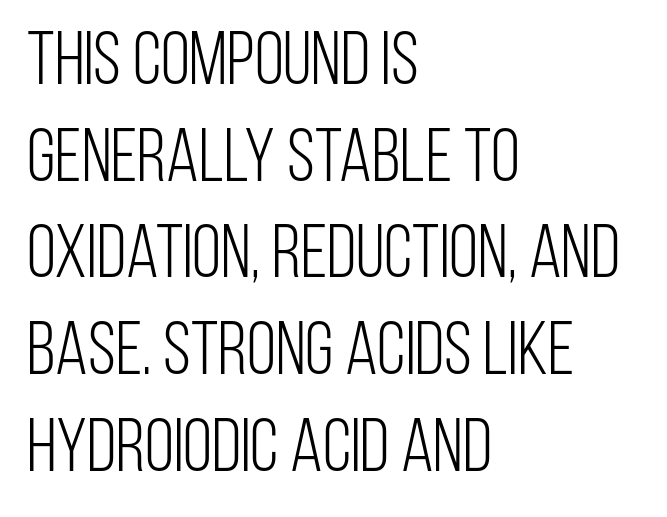
The image shows 75 px light, condensed sans-serif type, upright; set left-aligned, normal line spacing (1.29x), normal letter spacing, not underlined; low stroke contrast and a large x-height.
